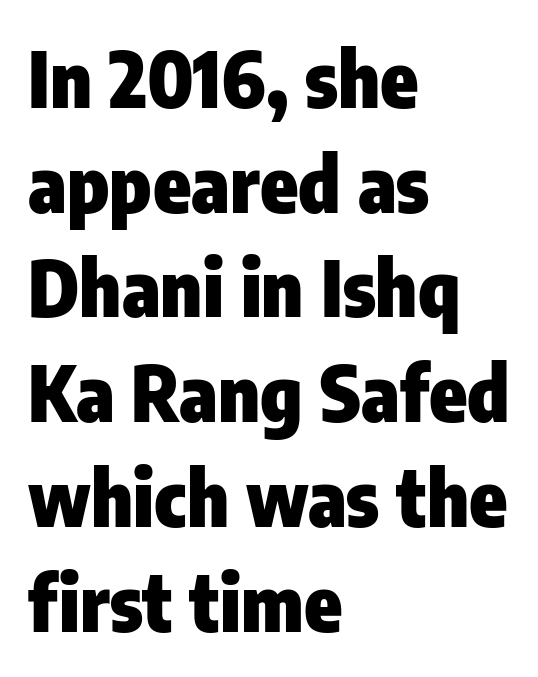
{"serif": "no", "italic": "no", "bold": "yes", "weight": "heavy", "width": "condensed", "stroke_contrast": "low", "x_height": "medium", "monospaced": "no", "underline": "no", "align": "left", "line_spacing": "normal", "line_spacing_ratio": 1.36, "letter_spacing": "normal", "letter_spacing_em": 0.0, "glyph_px": 77}
